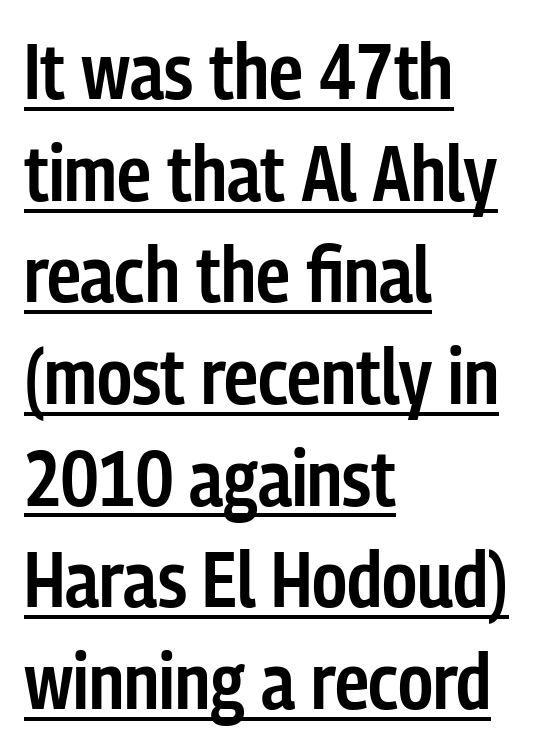
The image shows 77 px semibold, condensed sans-serif type, upright; set left-aligned, normal line spacing (1.32x), normal letter spacing, underlined; low stroke contrast and a medium x-height.
